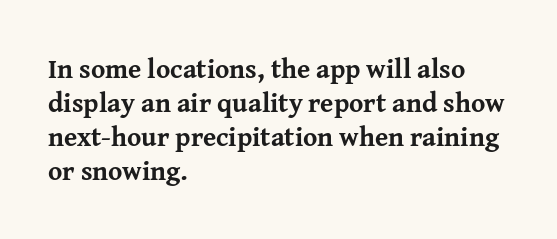
{"italic": "no", "bold": "yes", "underline": "no", "align": "left", "line_spacing": "normal", "line_spacing_ratio": 1.26, "letter_spacing": "normal", "letter_spacing_em": 0.0, "glyph_px": 27}
